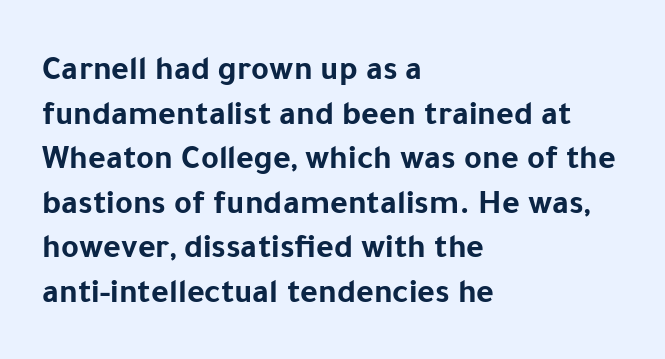
The image shows 34 px bold sans-serif type, upright; set left-aligned, normal line spacing (1.31x), normal letter spacing, not underlined; low stroke contrast and a medium x-height.
